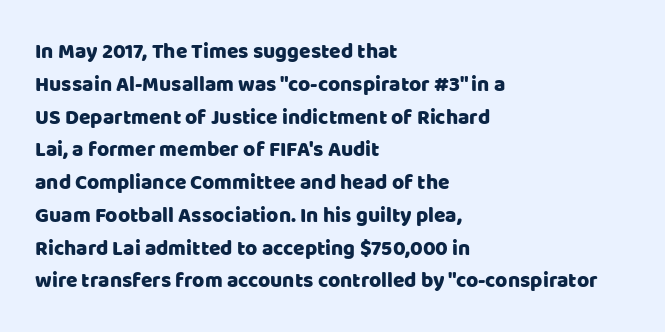
Whoever set this chose a conventional vertical rhythm. Quick note: not italic, upright. Only glyphs here, with clear space below each row. The horizontal fit of the characters is conventional and even. Notice how the passage keeps a crisp vertical edge on the left only.
